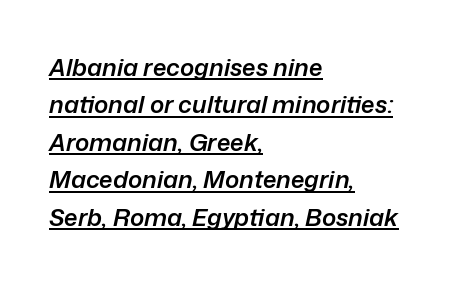
{"italic": "yes", "lean": "right", "slant_degrees": 12, "bold": "semi", "underline": "yes", "align": "left", "line_spacing": "normal", "line_spacing_ratio": 1.56, "letter_spacing": "normal", "letter_spacing_em": 0.0, "glyph_px": 24}
